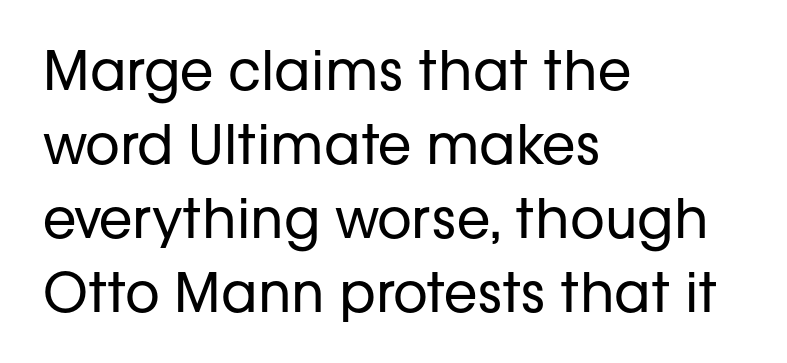
The image shows 54 px regular-weight sans-serif type, upright; set left-aligned, normal line spacing (1.37x), normal letter spacing, not underlined; low stroke contrast and a medium x-height.
